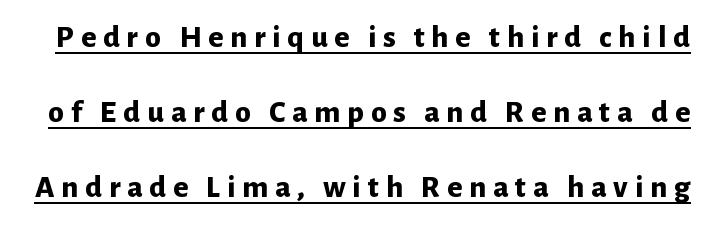
The image shows 32 px bold sans-serif type, upright; set loose line spacing (2.35x), unusually wide letter spacing (+0.21 em), underlined; low stroke contrast and a medium x-height.
